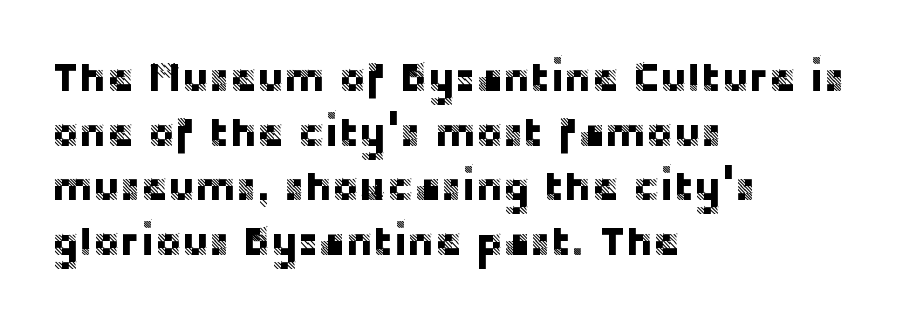
The image shows 41 px sans-serif type, upright; set left-aligned, normal line spacing (1.33x), normal letter spacing, not underlined; low stroke contrast and a large x-height.
